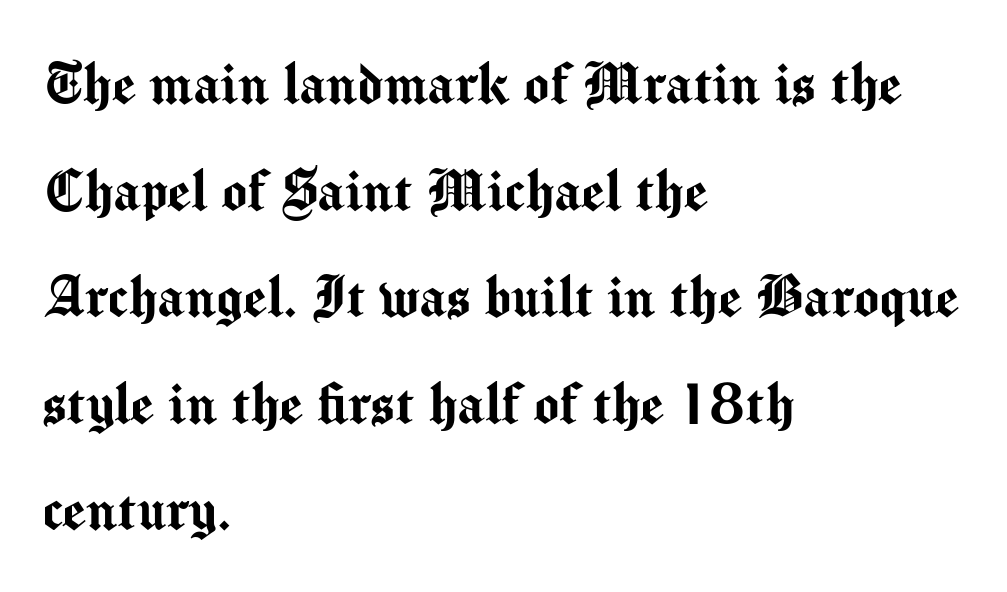
Clear beneath every line of the passage. It's the straight-up-and-down kind of type. Font category for this specimen: sans-serif. Note the varied advance widths — an 'i' is clearly narrower than an 'm'.
